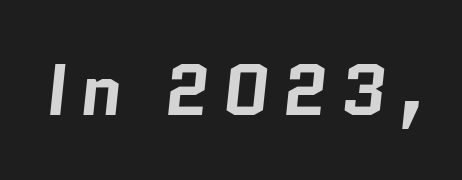
Q: Is the text bold? A: Yes.
Q: Is the typeface a serif or a sans-serif typeface? A: Sans-serif.
Q: Is the text underlined? A: No.
Q: Width (condensed, normal, or wide)? A: Normal.
Q: Stroke contrast? A: Low.
Q: x-height? A: Medium.
Q: Monospaced? A: No.
